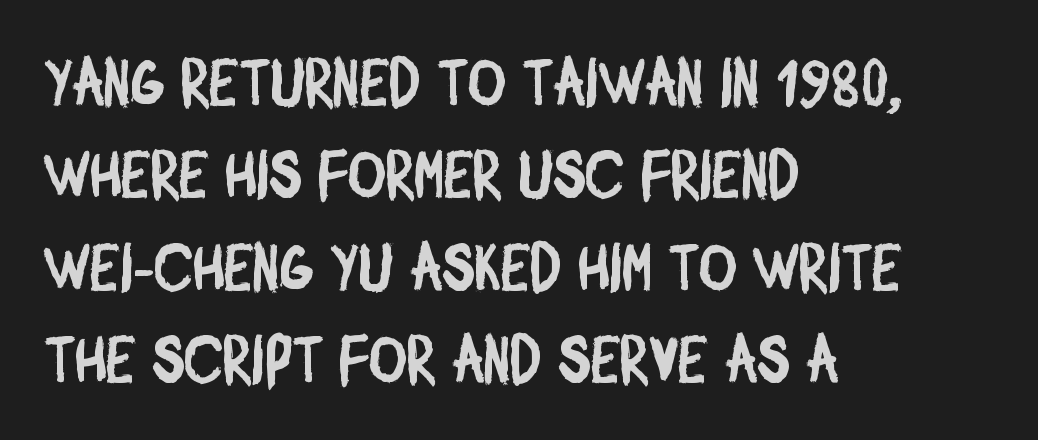
{"serif": "no", "width": "condensed", "stroke_contrast": "low", "x_height": "large", "monospaced": "no", "underline": "no", "align": "left", "line_spacing": "normal", "line_spacing_ratio": 1.42, "letter_spacing": "normal", "letter_spacing_em": 0.0, "glyph_px": 65}
